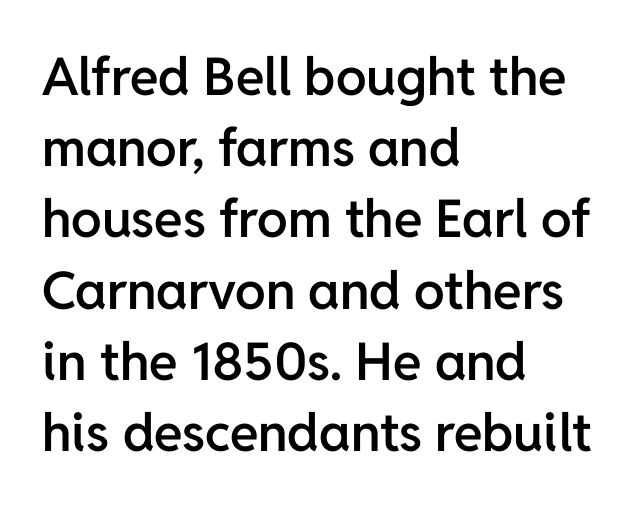
Q: Is the text bold? A: Semi-bold.
Q: Is the text italic (slanted)? A: No, it is upright.
Q: Is the typeface a serif or a sans-serif typeface? A: Sans-serif.
Q: Is the text underlined? A: No.
Q: How is the paragraph aligned? A: Left-aligned.
Q: Is the spacing between letters normal or unusually wide? A: Normal.
Q: Is the spacing between lines tight, normal or loose? A: Normal.
Q: Width (condensed, normal, or wide)? A: Normal.
Q: Stroke contrast? A: Low.
Q: x-height? A: Medium.
Q: Monospaced? A: No.
